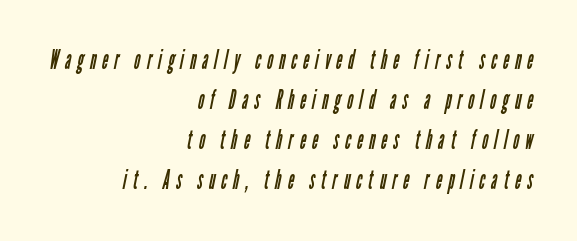
{"bold": "no", "underline": "no", "align": "right", "line_spacing": "normal", "line_spacing_ratio": 1.54, "letter_spacing": "wide", "letter_spacing_em": 0.24, "glyph_px": 26}
